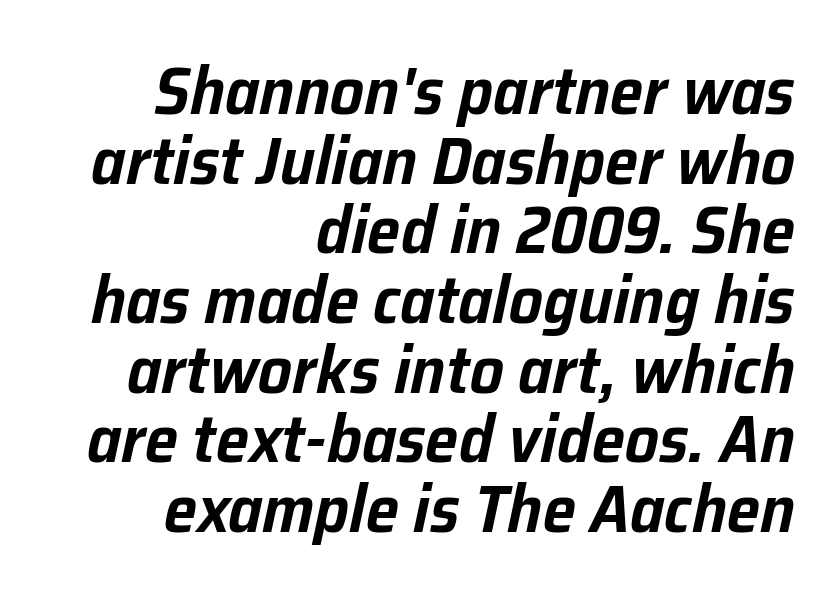
Q: Is the text italic (slanted)? A: Yes, it leans right by about 12 degrees.
Q: Is the text underlined? A: No.
Q: How is the paragraph aligned? A: Right-aligned.
Q: Is the spacing between letters normal or unusually wide? A: Normal.
Q: Is the spacing between lines tight, normal or loose? A: Tight.
Q: Width (condensed, normal, or wide)? A: Normal.
Q: Stroke contrast? A: Low.
Q: x-height? A: Medium.
Q: Monospaced? A: No.
